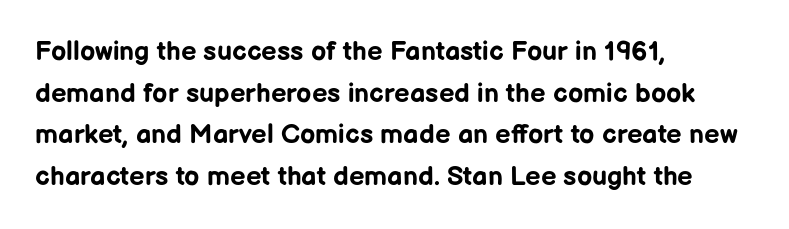
Q: Is the text bold? A: Yes.
Q: Is the text italic (slanted)? A: No, it is upright.
Q: Is the text underlined? A: No.
Q: How is the paragraph aligned? A: Left-aligned.
Q: Is the spacing between letters normal or unusually wide? A: Normal.
Q: Is the spacing between lines tight, normal or loose? A: Normal.
